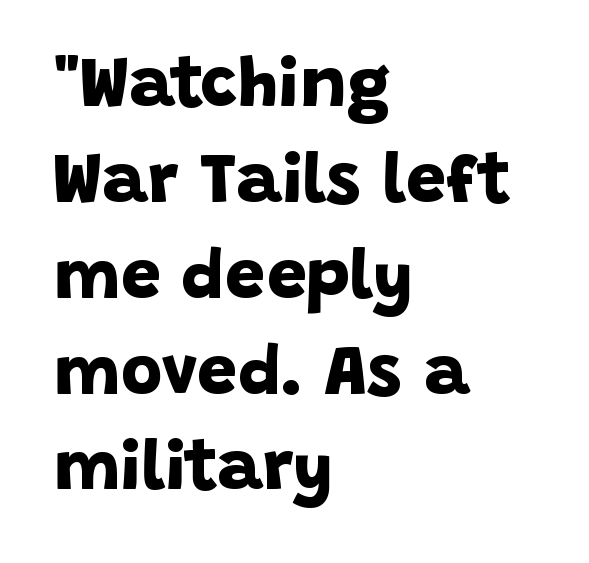
Q: Is the text bold? A: Yes.
Q: Is the typeface a serif or a sans-serif typeface? A: Sans-serif.
Q: Is the text underlined? A: No.
Q: How is the paragraph aligned? A: Left-aligned.
Q: Is the spacing between letters normal or unusually wide? A: Normal.
Q: Is the spacing between lines tight, normal or loose? A: Normal.
Q: Width (condensed, normal, or wide)? A: Normal.
Q: Stroke contrast? A: Low.
Q: x-height? A: Large.
Q: Monospaced? A: No.
